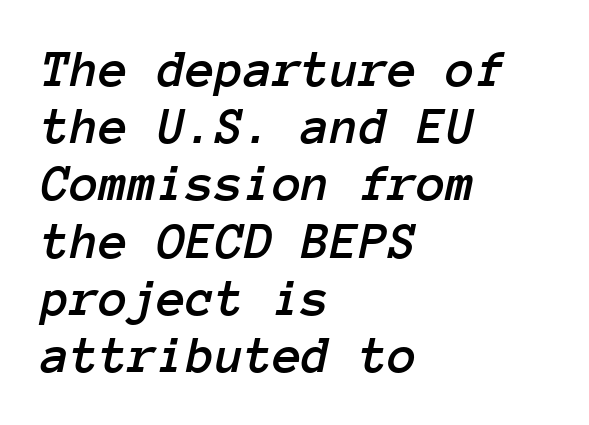
{"italic": "yes", "lean": "right", "slant_degrees": 12, "width": "normal", "stroke_contrast": "low", "x_height": "medium", "monospaced": "yes", "underline": "no", "align": "left", "line_spacing": "tight", "line_spacing_ratio": 1.08, "letter_spacing": "normal", "letter_spacing_em": 0.0, "glyph_px": 53}
